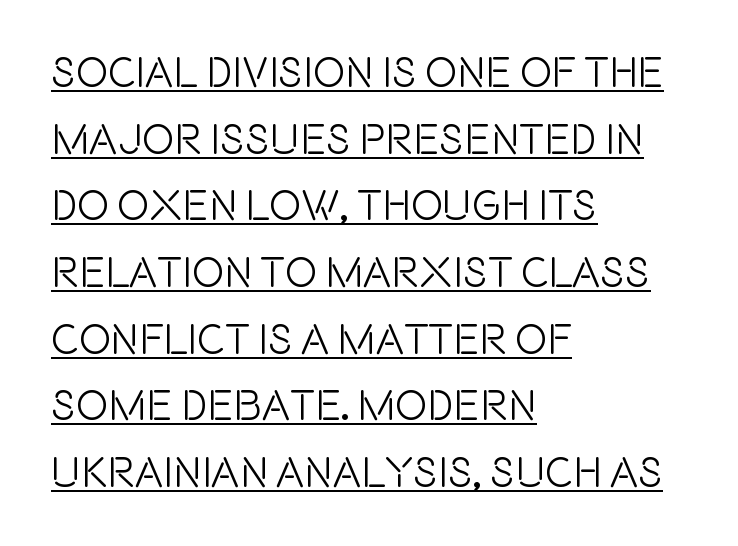
The image shows 43 px condensed sans-serif type, upright; set left-aligned, normal line spacing (1.55x), normal letter spacing, underlined; a large x-height.
